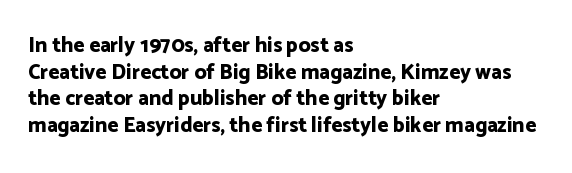
Honestly, the row spacing looks completely unremarkable. Posture: upright roman. Plenty of ink on the page — the face is bold. Typeset ragged right — the left edge is the straight one.
